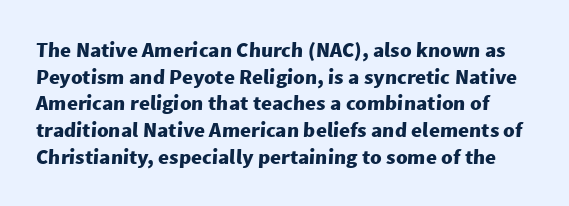
The image shows 21 px bold type; set normal line spacing (1.27x), normal letter spacing, not underlined.
